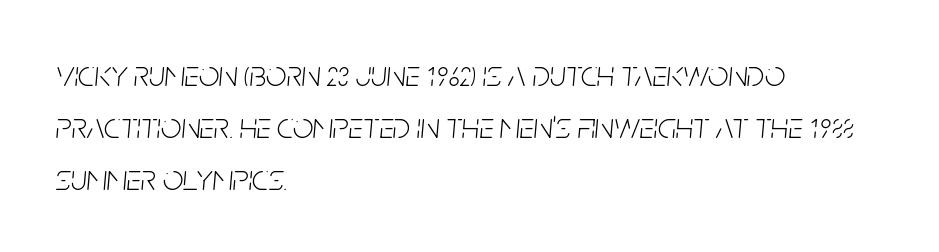
{"italic": "yes", "lean": "right", "slant_degrees": 5, "bold": "no", "weight": "light", "width": "condensed", "stroke_contrast": "low", "x_height": "large", "monospaced": "no", "underline": "no", "align": "left", "line_spacing": "normal", "line_spacing_ratio": 1.45, "letter_spacing": "normal", "letter_spacing_em": 0.0, "glyph_px": 36}
